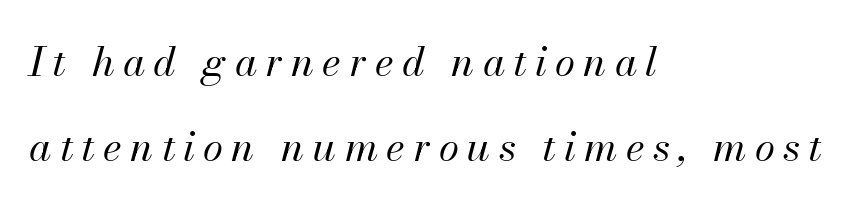
The image shows 41 px regular-weight type, italic (leaning right); set left-aligned, loose line spacing (2.08x), unusually wide letter spacing (+0.2 em), not underlined; medium stroke contrast and a small x-height.
